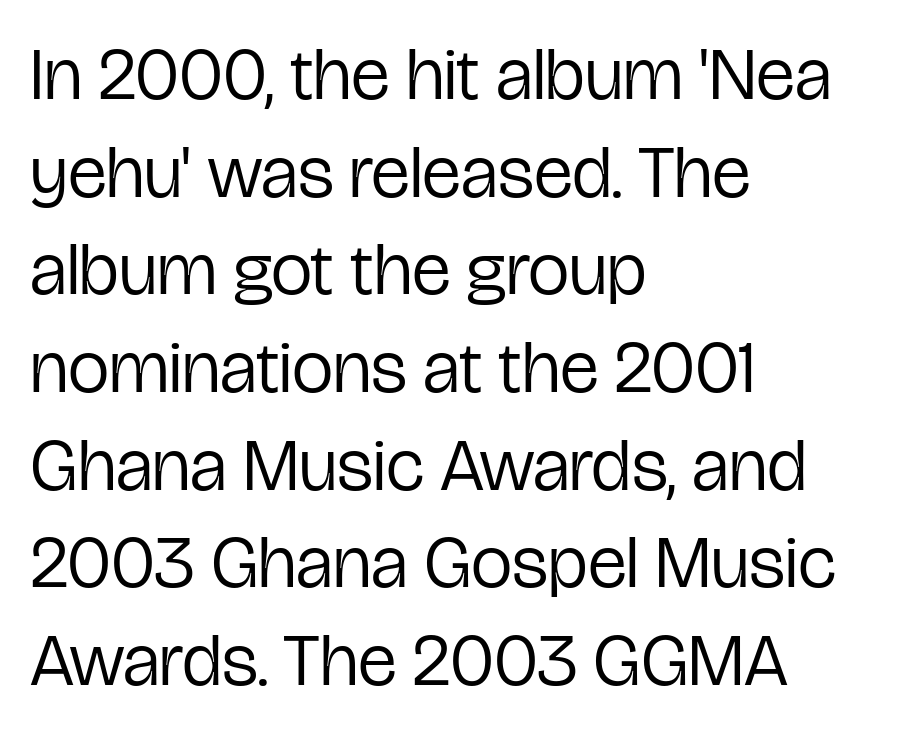
{"serif": "no", "italic": "no", "bold": "no", "weight": "regular", "width": "condensed", "stroke_contrast": "low", "x_height": "medium", "monospaced": "no", "underline": "no", "align": "left", "line_spacing": "normal", "line_spacing_ratio": 1.32, "letter_spacing": "normal", "letter_spacing_em": 0.0, "glyph_px": 74}
